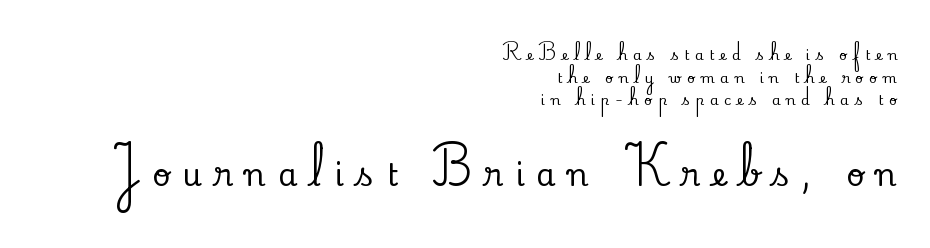
The image shows 31 px serif type, upright; set right-aligned, normal line spacing (1.61x), unusually wide letter spacing (+0.4 em), not underlined; the second (bottom) block is 2.21x larger; low stroke contrast and a small x-height.
